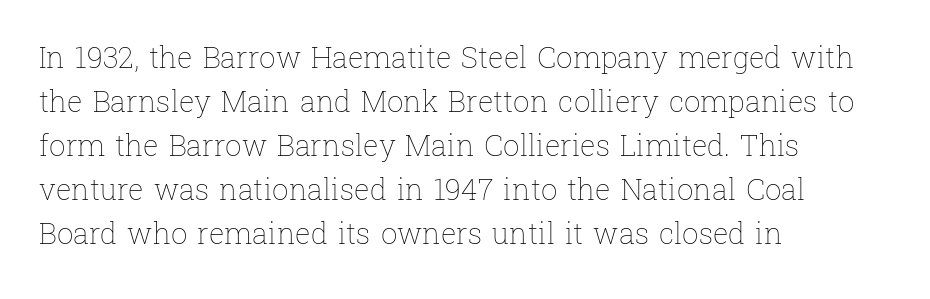
{"italic": "no", "bold": "no", "weight": "thin", "width": "normal", "stroke_contrast": "low", "x_height": "medium", "monospaced": "no", "underline": "no", "align": "left", "line_spacing": "normal", "line_spacing_ratio": 1.52, "letter_spacing": "normal", "letter_spacing_em": 0.0, "glyph_px": 29}
